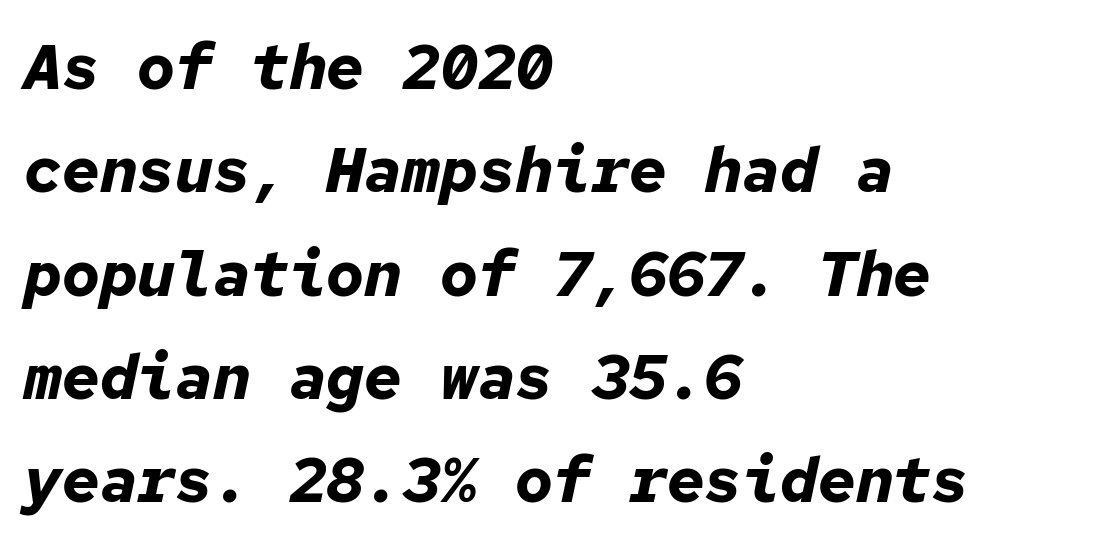
Students, note that the glyphs here touch the page at normal intervals. Compared with an ordinary text face, these strokes are far heavier — a full bold. Italic: yes, the glyphs are oblique. Note the uniform advance width — an 'i' takes as much space as an 'm'. Rule under the text: the space is simply empty. What's the leading like? Ordinary, nothing unusual.
